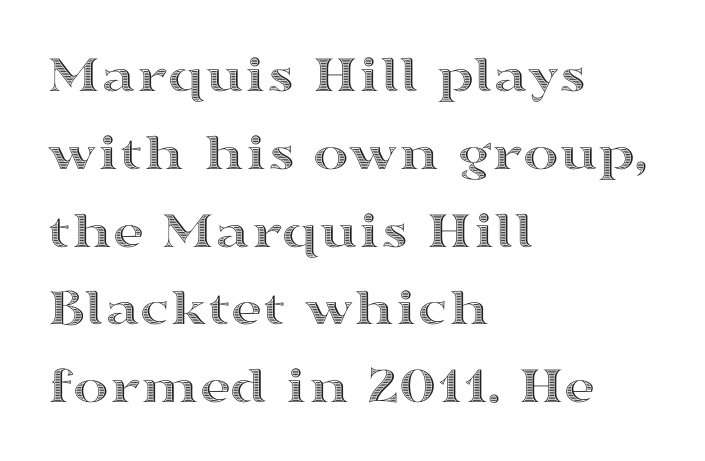
{"italic": "no", "width": "wide", "x_height": "medium", "monospaced": "no", "underline": "no", "align": "left", "line_spacing": "normal", "line_spacing_ratio": 1.44, "letter_spacing": "normal", "letter_spacing_em": 0.0, "glyph_px": 54}
